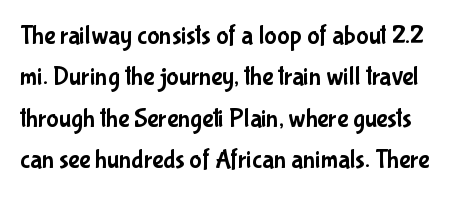
{"italic": "no", "underline": "no", "line_spacing": "normal", "line_spacing_ratio": 1.59, "letter_spacing": "normal", "letter_spacing_em": 0.0, "glyph_px": 26}
